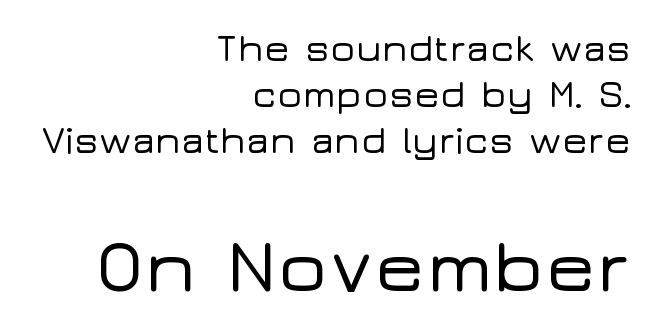
{"serif": "no", "italic": "no", "width": "wide", "stroke_contrast": "low", "x_height": "medium", "monospaced": "no", "underline": "no", "align": "right", "line_spacing_ratio": 1.21, "letter_spacing": "normal", "letter_spacing_em": 0.0, "larger_block": "second", "size_ratio": 2.0, "glyph_px": 76}
